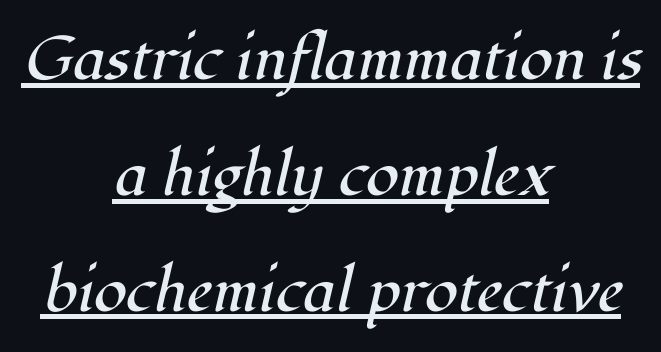
What decoration does the sample have? An underline. The typeface has the unassuming heft of standard copy or less. Observe the ordinary spacing: letters are neighbours, not strangers. Do the characters align in a grid? No, the font is proportional. Serifs: yes, visible at the terminals of the letterforms. Caption: multi-line text, centered on the measure.
